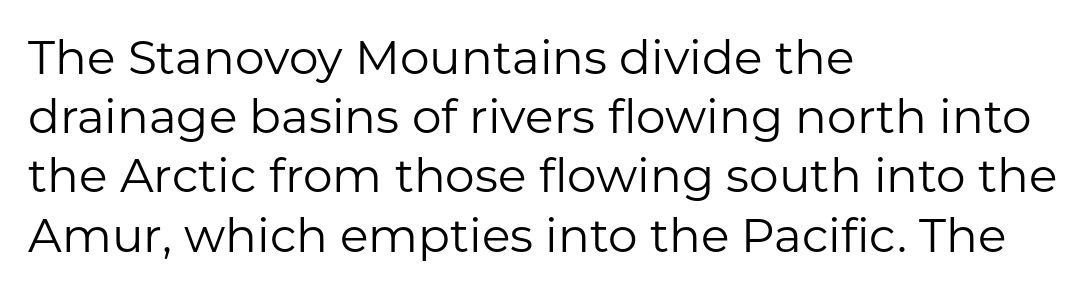
The image shows 47 px regular-weight sans-serif type, upright; set left-aligned, normal line spacing (1.26x), normal letter spacing, not underlined; low stroke contrast and a medium x-height.
